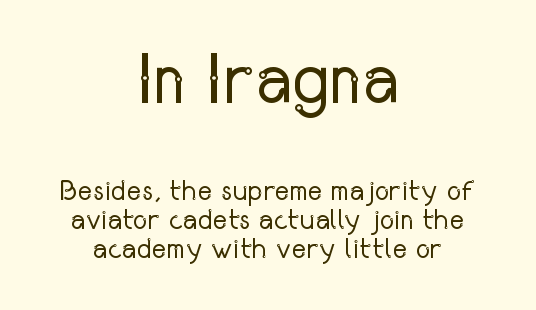
The image shows 71 px regular-weight, condensed sans-serif type, upright; set centered, tight line spacing (1.04x), normal letter spacing, not underlined; the first (top) block is 2.54x larger; low stroke contrast and a medium x-height.
